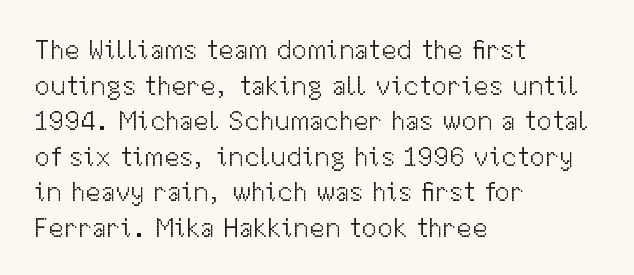
{"serif": "no", "italic": "no", "bold": "no", "weight": "light", "width": "normal", "stroke_contrast": "medium", "x_height": "medium", "monospaced": "no", "underline": "no", "align": "left", "line_spacing": "normal", "line_spacing_ratio": 1.27, "letter_spacing": "normal", "letter_spacing_em": 0.0, "glyph_px": 28}
